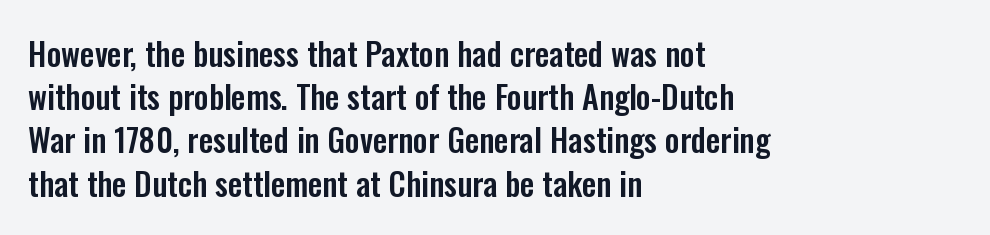
The type is set solid horizontally, with unmodified tracking. Summary of vertical rhythm: regular, with standard interline spacing. The rendering uses natural spacing where letterforms have individual widths. These lines are composed in type without serifs. Clear beneath every line of the passage. The compositor pushed each line to the left boundary.
